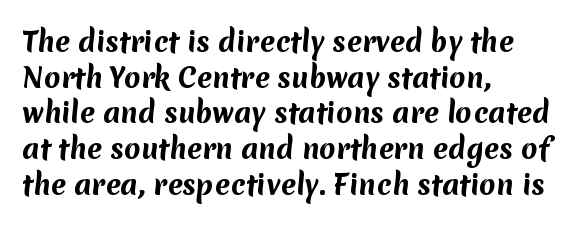
Q: Is the text bold? A: Yes.
Q: Is the text underlined? A: No.
Q: How is the paragraph aligned? A: Left-aligned.
Q: Is the spacing between letters normal or unusually wide? A: Normal.
Q: Is the spacing between lines tight, normal or loose? A: Normal.
